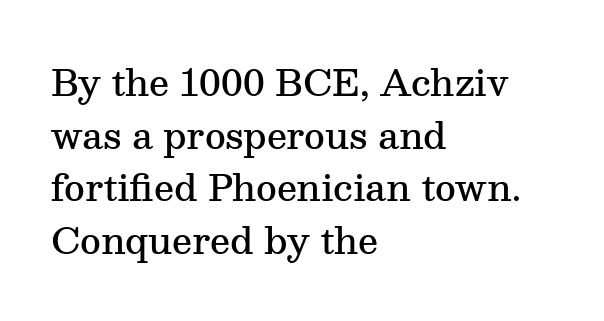
{"serif": "yes", "italic": "no", "bold": "semi", "weight": "semibold", "width": "normal", "stroke_contrast": "medium", "x_height": "medium", "monospaced": "no", "underline": "no", "align": "left", "line_spacing": "normal", "line_spacing_ratio": 1.46, "letter_spacing": "normal", "letter_spacing_em": 0.0, "glyph_px": 36}
